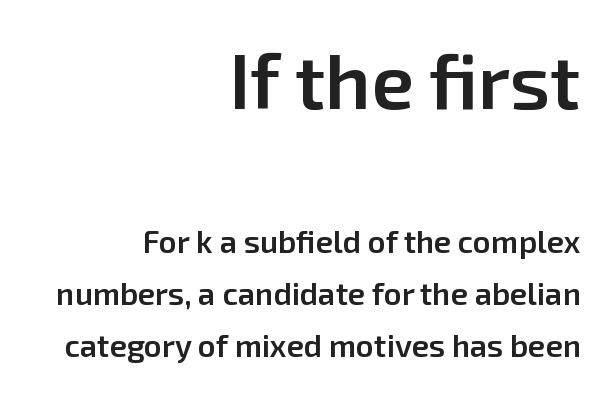
The image shows 77 px semibold sans-serif type, upright; set right-aligned, normal line spacing (1.67x), normal letter spacing, not underlined; the first (top) block is 2.48x larger; low stroke contrast and a medium x-height.
